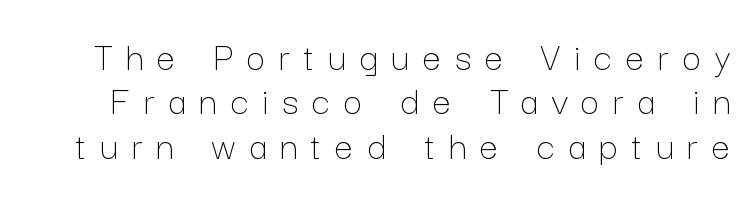
{"italic": "no", "bold": "no", "weight": "thin", "width": "normal", "stroke_contrast": "low", "x_height": "medium", "monospaced": "no", "underline": "no", "line_spacing": "tight", "line_spacing_ratio": 1.08, "letter_spacing": "wide", "letter_spacing_em": 0.34, "glyph_px": 41}
